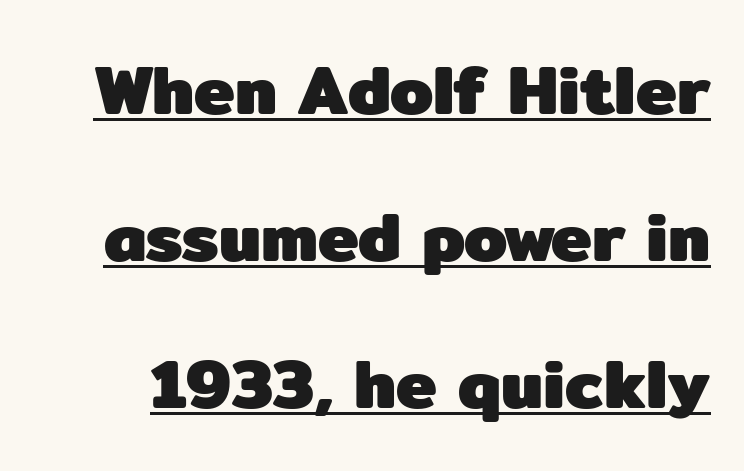
{"serif": "no", "italic": "no", "bold": "yes", "weight": "heavy", "width": "normal", "stroke_contrast": "low", "x_height": "medium", "monospaced": "no", "underline": "yes", "line_spacing": "loose", "line_spacing_ratio": 2.13, "letter_spacing": "normal", "letter_spacing_em": 0.0, "glyph_px": 69}
